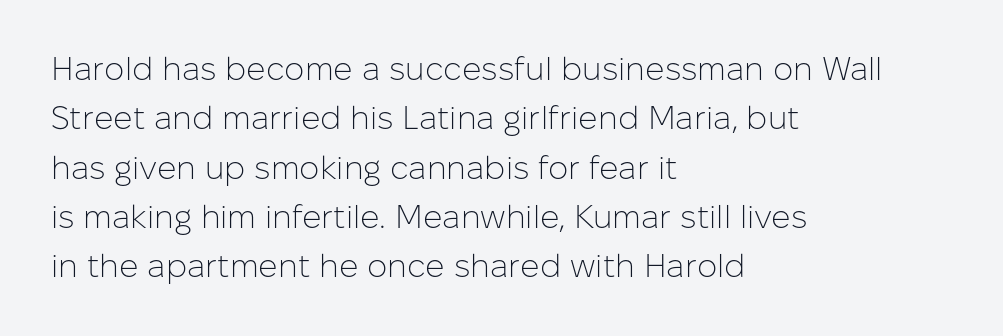
The image shows 32 px light sans-serif type, upright; set left-aligned, normal line spacing (1.54x), normal letter spacing, not underlined; low stroke contrast and a medium x-height.
